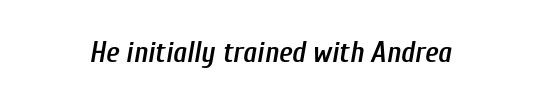
Looks like regular typesetting: each glyph gets only the width it needs. The font's italic variant was chosen for this text. Caption: semibold face, moderately heavy strokes. The letters sit at their default tracking, neither squeezed nor spread. The specimen omits any rule beneath the text block's lines.
